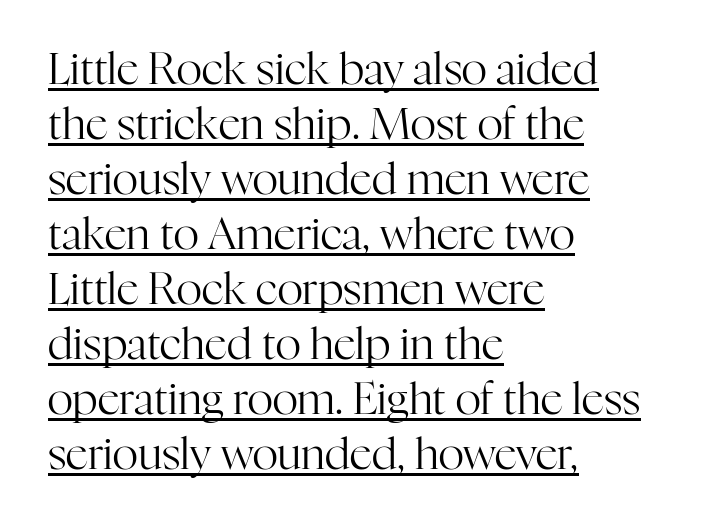
The image shows 44 px regular-weight serif type, upright; set left-aligned, normal line spacing (1.25x), normal letter spacing, underlined; high stroke contrast and a medium x-height.
